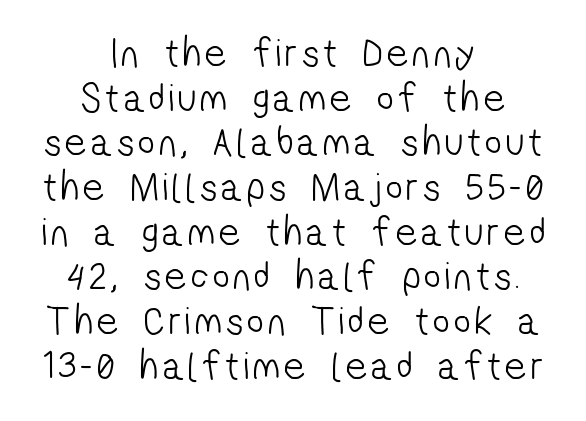
{"serif": "no", "bold": "no", "weight": "light", "width": "condensed", "stroke_contrast": "low", "x_height": "medium", "monospaced": "no", "underline": "no", "align": "center", "line_spacing": "tight", "line_spacing_ratio": 1.09, "glyph_px": 41}
